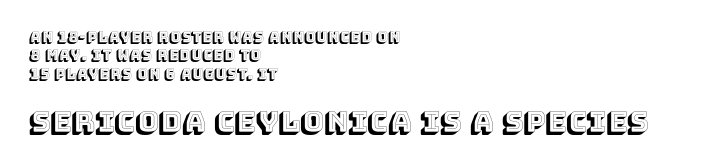
{"italic": "no", "width": "normal", "x_height": "large", "monospaced": "no", "underline": "no", "align": "left", "line_spacing": "normal", "line_spacing_ratio": 1.32, "letter_spacing": "normal", "letter_spacing_em": 0.0, "larger_block": "second", "size_ratio": 2.0, "glyph_px": 28}
